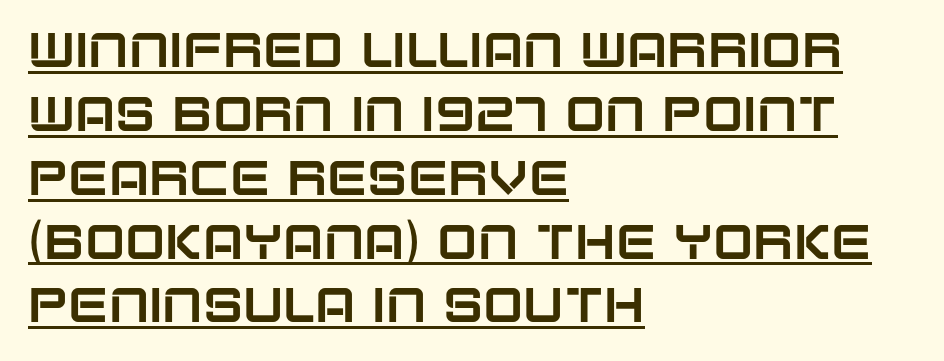
Q: Is the text italic (slanted)? A: No, it is upright.
Q: Is the typeface a serif or a sans-serif typeface? A: Sans-serif.
Q: Is the text underlined? A: Yes.
Q: How is the paragraph aligned? A: Left-aligned.
Q: Is the spacing between letters normal or unusually wide? A: Normal.
Q: Is the spacing between lines tight, normal or loose? A: Normal.
Q: Width (condensed, normal, or wide)? A: Normal.
Q: Stroke contrast? A: Low.
Q: x-height? A: Large.
Q: Monospaced? A: No.
